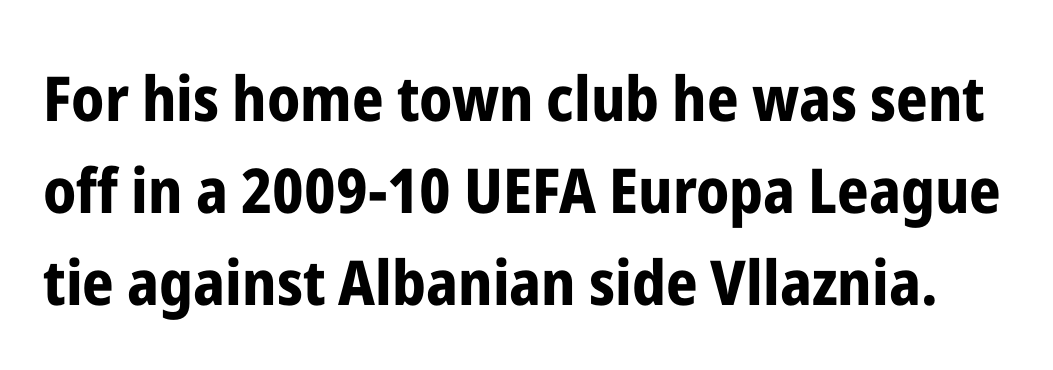
The image shows 62 px bold, condensed sans-serif type, upright; set normal line spacing (1.48x), normal letter spacing, not underlined; low stroke contrast and a medium x-height.
